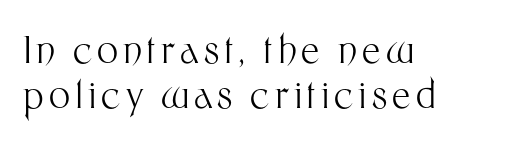
The image shows 37 px light sans-serif type, upright; set left-aligned, line spacing 1.22x, not underlined; medium stroke contrast and a medium x-height.
